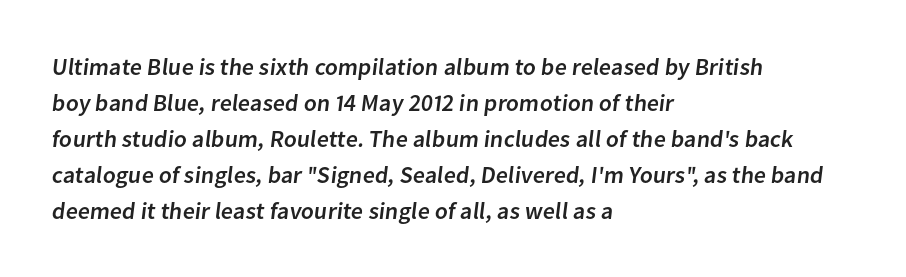
The space between consecutive lines is moderate. The typesetter chose a ragged-right arrangement here. Words appear dense and cohesive because spacing is normal. Letters rest on an invisible, unmarked baseline.
